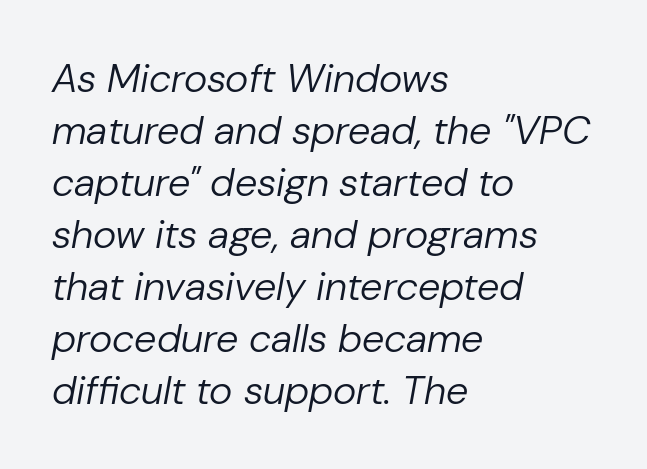
Spacing verdict: proportional, widths tailored to each character. The lettering tilts uniformly, giving the passage an italic look. Each line starts at the same left margin while the right side varies. A normal amount of white space separates one row of letters from the next. Compared with typical body copy, the letter spacing here is the same.
